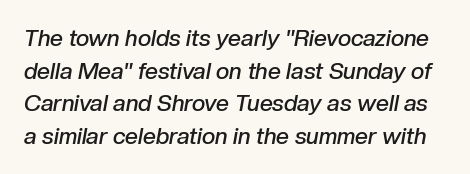
{"italic": "yes", "lean": "right", "slant_degrees": 10, "bold": "semi", "underline": "no", "line_spacing": "normal", "line_spacing_ratio": 1.42, "letter_spacing": "normal", "letter_spacing_em": 0.0, "glyph_px": 23}
